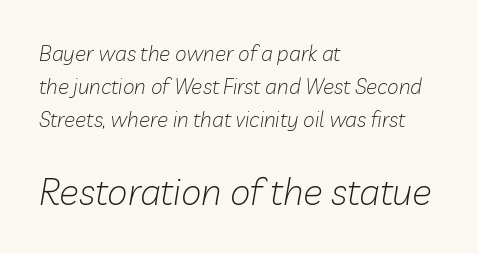
{"italic": "yes", "lean": "right", "slant_degrees": 10, "bold": "no", "weight": "light", "width": "normal", "stroke_contrast": "low", "x_height": "medium", "monospaced": "no", "underline": "no", "align": "left", "line_spacing": "normal", "line_spacing_ratio": 1.56, "letter_spacing": "normal", "letter_spacing_em": 0.0, "larger_block": "second", "size_ratio": 1.76, "glyph_px": 37}
